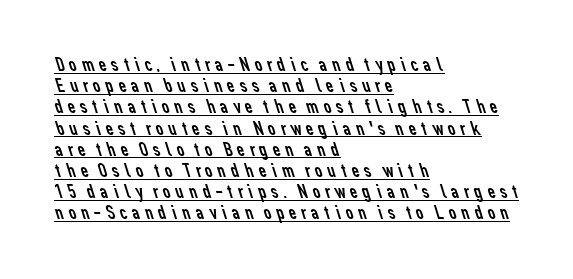
{"bold": "no", "underline": "yes", "align": "left", "line_spacing": "tight", "line_spacing_ratio": 1.01, "glyph_px": 21}
